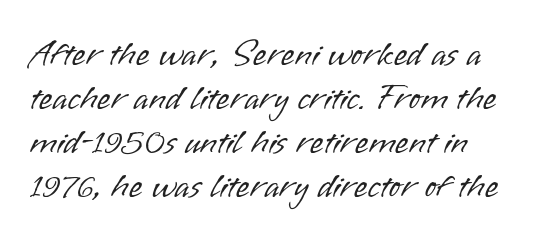
Each letter keeps its own natural width here, so spacing adapts to shape. The typesetting does not lean heavy: it is not bold. Does the type have serifs? No, each stem ends abruptly. Descenders are the only things crossing below the line. How would I describe the line gaps? Plain and ordinary.
